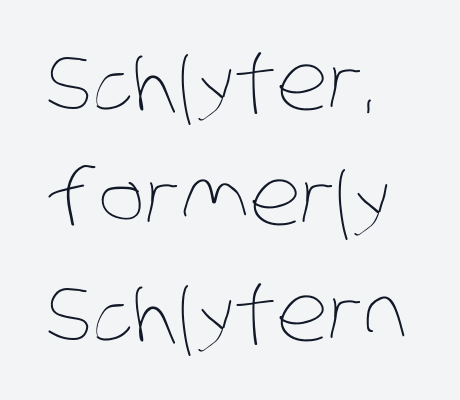
Q: Is the text bold? A: No.
Q: Is the text underlined? A: No.
Q: How is the paragraph aligned? A: Left-aligned.
Q: Is the spacing between letters normal or unusually wide? A: Normal.
Q: Is the spacing between lines tight, normal or loose? A: Normal.
Q: Width (condensed, normal, or wide)? A: Condensed.
Q: Stroke contrast? A: Low.
Q: x-height? A: Large.
Q: Monospaced? A: No.
